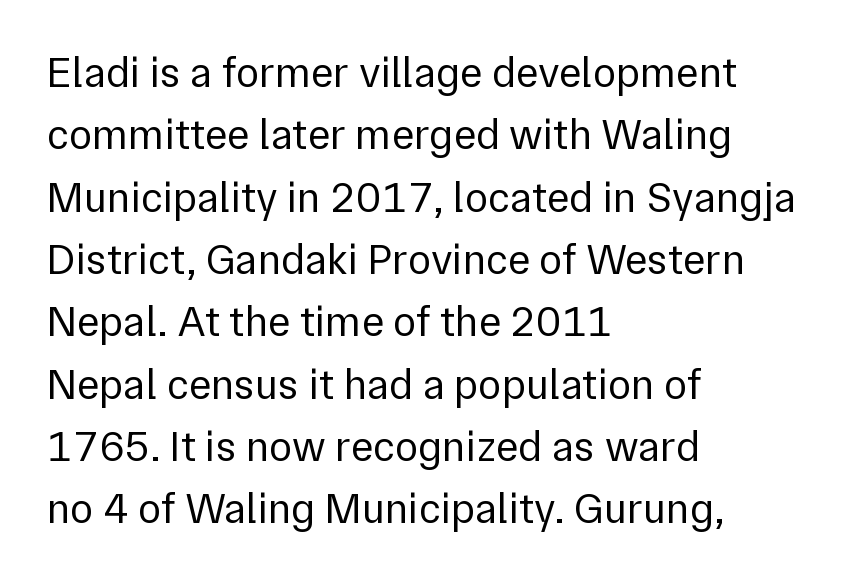
Q: Is the text bold? A: No.
Q: Is the text italic (slanted)? A: No, it is upright.
Q: Is the typeface a serif or a sans-serif typeface? A: Sans-serif.
Q: Is the text underlined? A: No.
Q: How is the paragraph aligned? A: Left-aligned.
Q: Is the spacing between letters normal or unusually wide? A: Normal.
Q: Is the spacing between lines tight, normal or loose? A: Normal.
Q: Width (condensed, normal, or wide)? A: Normal.
Q: Stroke contrast? A: Low.
Q: x-height? A: Medium.
Q: Monospaced? A: No.
